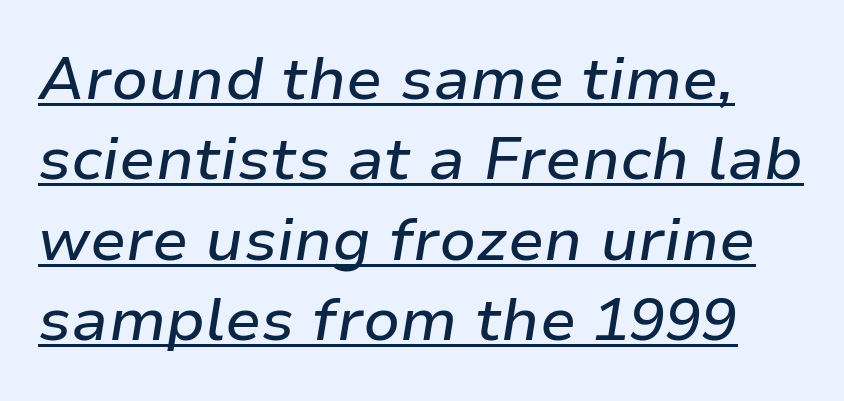
Q: Is the text italic (slanted)? A: Yes, it leans right by about 9 degrees.
Q: Is the text underlined? A: Yes.
Q: Is the spacing between letters normal or unusually wide? A: Normal.
Q: Is the spacing between lines tight, normal or loose? A: Normal.
Q: Width (condensed, normal, or wide)? A: Normal.
Q: Stroke contrast? A: Low.
Q: x-height? A: Medium.
Q: Monospaced? A: No.
